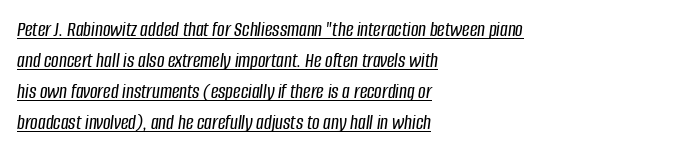
The image shows 21 px text type, italic (leaning right); set left-aligned, normal line spacing (1.48x), normal letter spacing, underlined.
